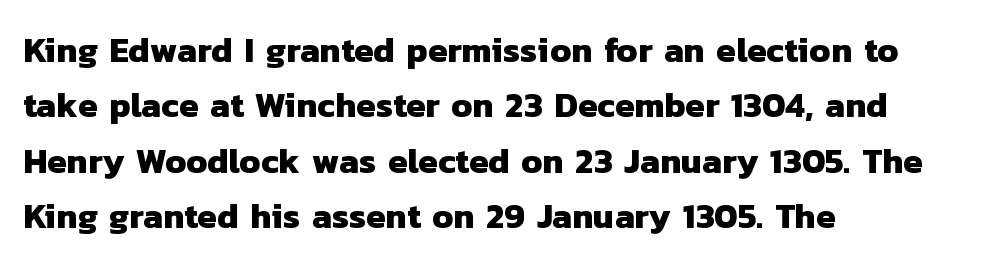
{"serif": "no", "bold": "yes", "weight": "heavy", "width": "normal", "stroke_contrast": "low", "x_height": "medium", "monospaced": "no", "underline": "no", "align": "left", "line_spacing": "normal", "line_spacing_ratio": 1.58, "letter_spacing": "normal", "letter_spacing_em": 0.0, "glyph_px": 35}
